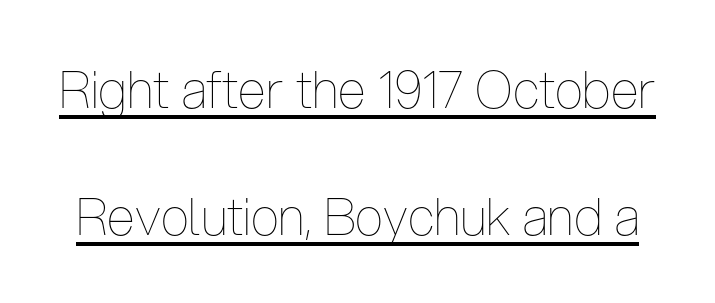
The image shows 51 px thin, condensed type, upright; set loose line spacing (2.49x), normal letter spacing, underlined; low stroke contrast and a medium x-height.
